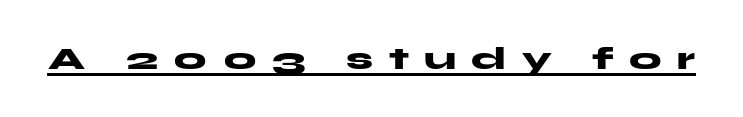
The image shows 32 px heavy, wide sans-serif type, upright; set unusually wide letter spacing (+0.48 em), underlined; medium stroke contrast and a medium x-height.
